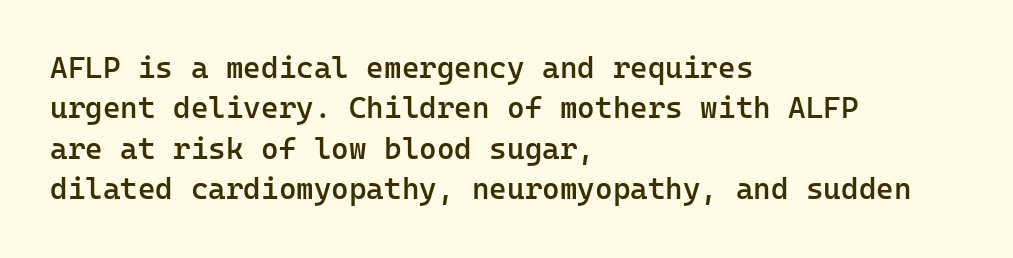
Q: Is the text bold? A: Semi-bold.
Q: Is the text italic (slanted)? A: No, it is upright.
Q: Is the typeface a serif or a sans-serif typeface? A: Sans-serif.
Q: Is the text underlined? A: No.
Q: How is the paragraph aligned? A: Left-aligned.
Q: Is the spacing between letters normal or unusually wide? A: Normal.
Q: Is the spacing between lines tight, normal or loose? A: Normal.
Q: Width (condensed, normal, or wide)? A: Normal.
Q: Stroke contrast? A: Low.
Q: x-height? A: Medium.
Q: Monospaced? A: Yes.
